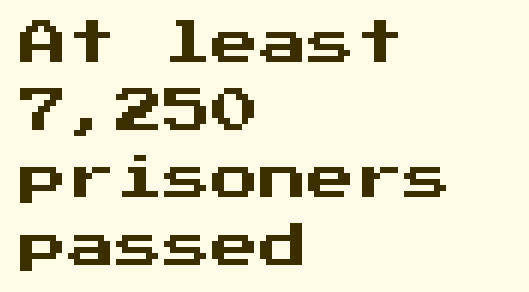
The image shows 48 px sans-serif type, upright, monospaced; set left-aligned, normal line spacing (1.41x), normal letter spacing, not underlined; medium stroke contrast and a medium x-height.
